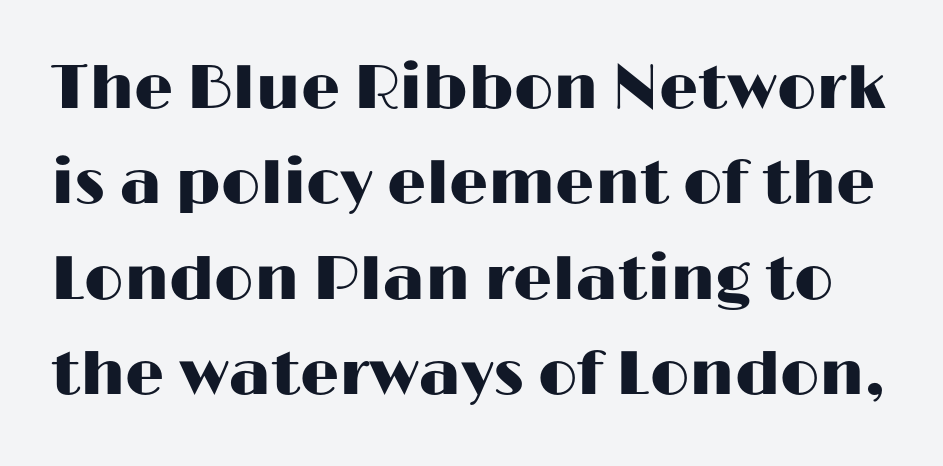
{"serif": "no", "italic": "no", "width": "wide", "stroke_contrast": "high", "x_height": "medium", "monospaced": "no", "underline": "no", "line_spacing": "normal", "line_spacing_ratio": 1.54, "letter_spacing": "normal", "letter_spacing_em": 0.0, "glyph_px": 62}
